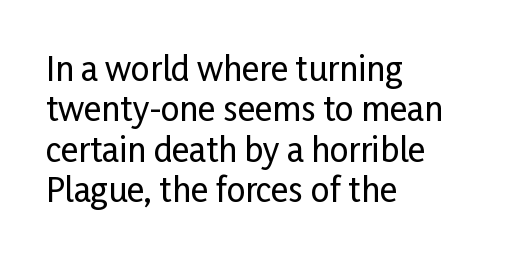
{"serif": "no", "italic": "no", "width": "condensed", "stroke_contrast": "low", "x_height": "medium", "monospaced": "no", "underline": "no", "align": "left", "line_spacing_ratio": 1.22, "letter_spacing": "normal", "letter_spacing_em": 0.0, "glyph_px": 33}
